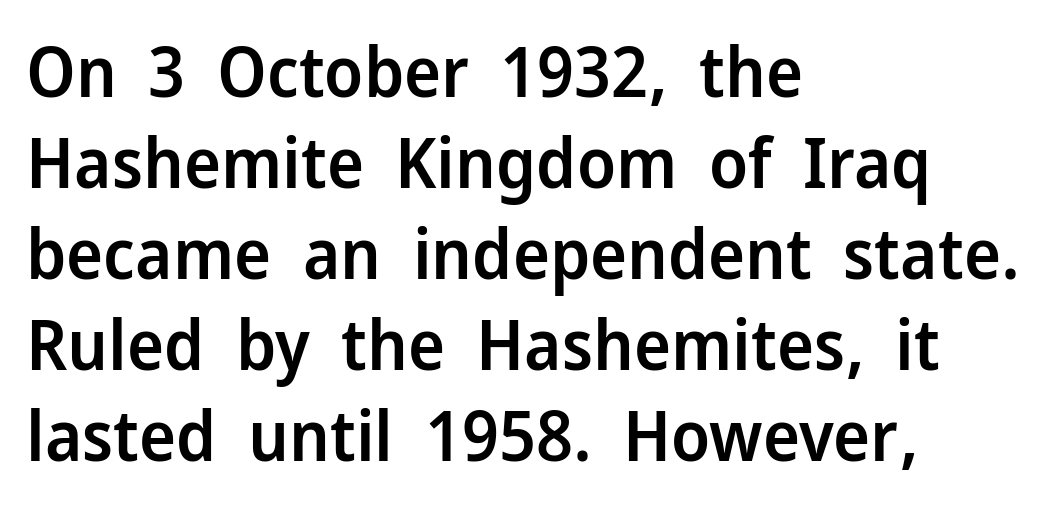
Q: Is the text bold? A: Semi-bold.
Q: Is the text italic (slanted)? A: No, it is upright.
Q: Is the typeface a serif or a sans-serif typeface? A: Sans-serif.
Q: Is the text underlined? A: No.
Q: How is the paragraph aligned? A: Left-aligned.
Q: Is the spacing between letters normal or unusually wide? A: Normal.
Q: Is the spacing between lines tight, normal or loose? A: Normal.
Q: Width (condensed, normal, or wide)? A: Normal.
Q: Stroke contrast? A: Low.
Q: x-height? A: Medium.
Q: Monospaced? A: No.
